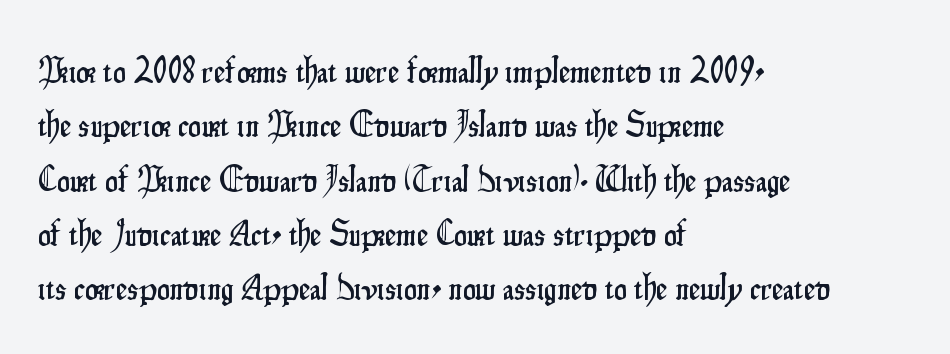
{"serif": "no", "italic": "no", "width": "condensed", "stroke_contrast": "low", "x_height": "small", "monospaced": "no", "underline": "no", "align": "left", "line_spacing": "normal", "line_spacing_ratio": 1.51, "letter_spacing": "normal", "letter_spacing_em": 0.0, "glyph_px": 36}
